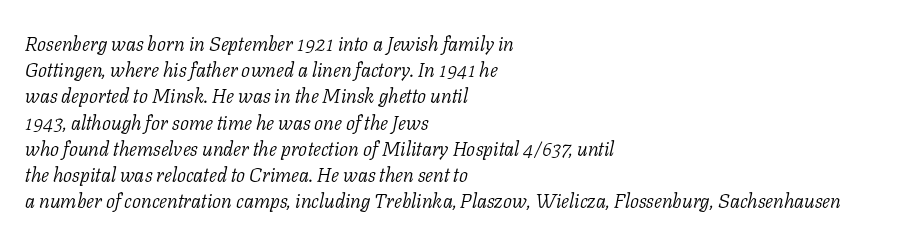
Q: Is the text bold? A: No.
Q: Is the text italic (slanted)? A: Yes, it leans right by about 11 degrees.
Q: Is the text underlined? A: No.
Q: How is the paragraph aligned? A: Left-aligned.
Q: Is the spacing between letters normal or unusually wide? A: Normal.
Q: Is the spacing between lines tight, normal or loose? A: Normal.
